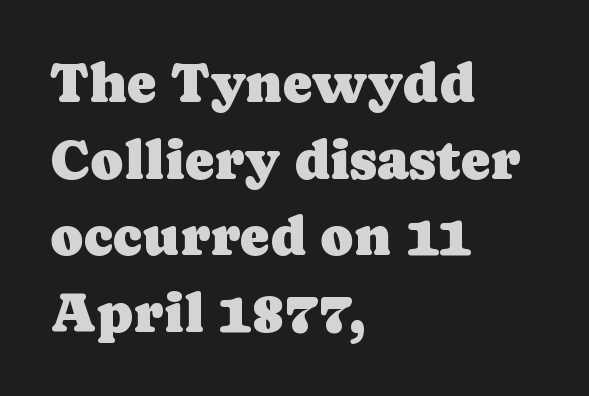
Q: Is the text italic (slanted)? A: No, it is upright.
Q: Is the typeface a serif or a sans-serif typeface? A: Serif.
Q: Is the text underlined? A: No.
Q: How is the paragraph aligned? A: Left-aligned.
Q: Is the spacing between letters normal or unusually wide? A: Normal.
Q: Is the spacing between lines tight, normal or loose? A: Normal.
Q: Width (condensed, normal, or wide)? A: Normal.
Q: Stroke contrast? A: Low.
Q: x-height? A: Medium.
Q: Monospaced? A: No.
